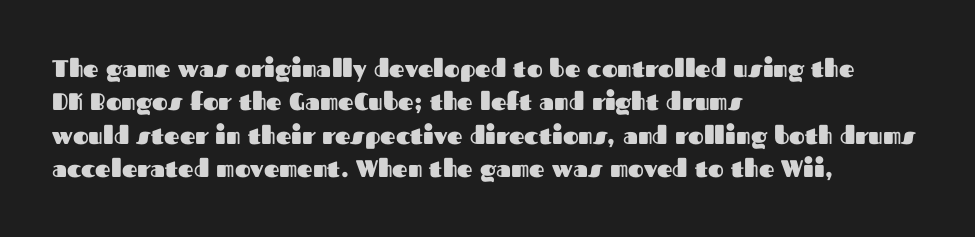
You can tell it's not italic because the verticals are truly vertical. Descender tails drop into unmarked territory. Baseline-to-baseline distance is the conventional proportion of letter height. Nobody touched the tracking dial on this one. Thick stems and heavy bowls — unmistakably bold. One-word summary of the alignment: left.
